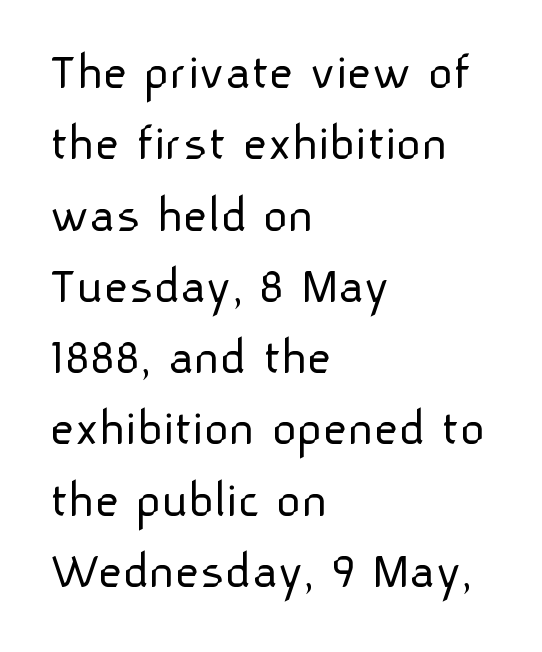
Q: Is the text bold? A: No.
Q: Is the text italic (slanted)? A: No, it is upright.
Q: Is the typeface a serif or a sans-serif typeface? A: Sans-serif.
Q: Is the text underlined? A: No.
Q: How is the paragraph aligned? A: Left-aligned.
Q: Is the spacing between letters normal or unusually wide? A: Normal.
Q: Is the spacing between lines tight, normal or loose? A: Normal.
Q: Width (condensed, normal, or wide)? A: Normal.
Q: Stroke contrast? A: Low.
Q: x-height? A: Medium.
Q: Monospaced? A: No.
